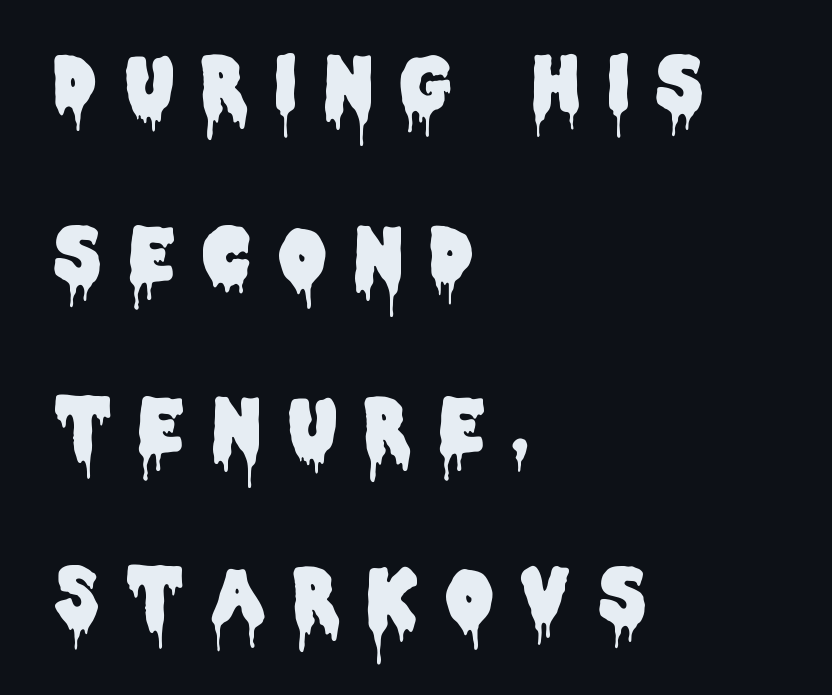
Posture: upright roman. The rendering uses natural spacing where letterforms have individual widths. The foot of each line stays bare and open. Font category for this specimen: sans-serif. The horizontal fit of the characters is loose and conspicuously gappy.
